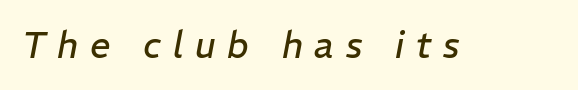
The image shows 36 px regular-weight type, italic (leaning right); set unusually wide letter spacing (+0.32 em), not underlined; low stroke contrast and a medium x-height.
